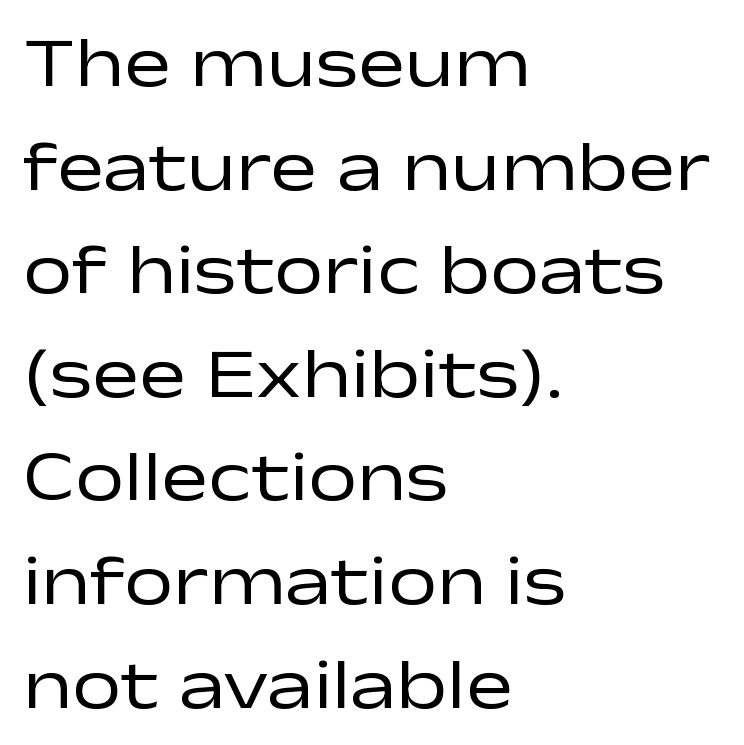
Q: Is the text bold? A: No.
Q: Is the text italic (slanted)? A: No, it is upright.
Q: Is the typeface a serif or a sans-serif typeface? A: Sans-serif.
Q: Is the text underlined? A: No.
Q: How is the paragraph aligned? A: Left-aligned.
Q: Is the spacing between letters normal or unusually wide? A: Normal.
Q: Is the spacing between lines tight, normal or loose? A: Normal.
Q: Width (condensed, normal, or wide)? A: Wide.
Q: Stroke contrast? A: Low.
Q: x-height? A: Medium.
Q: Monospaced? A: No.
